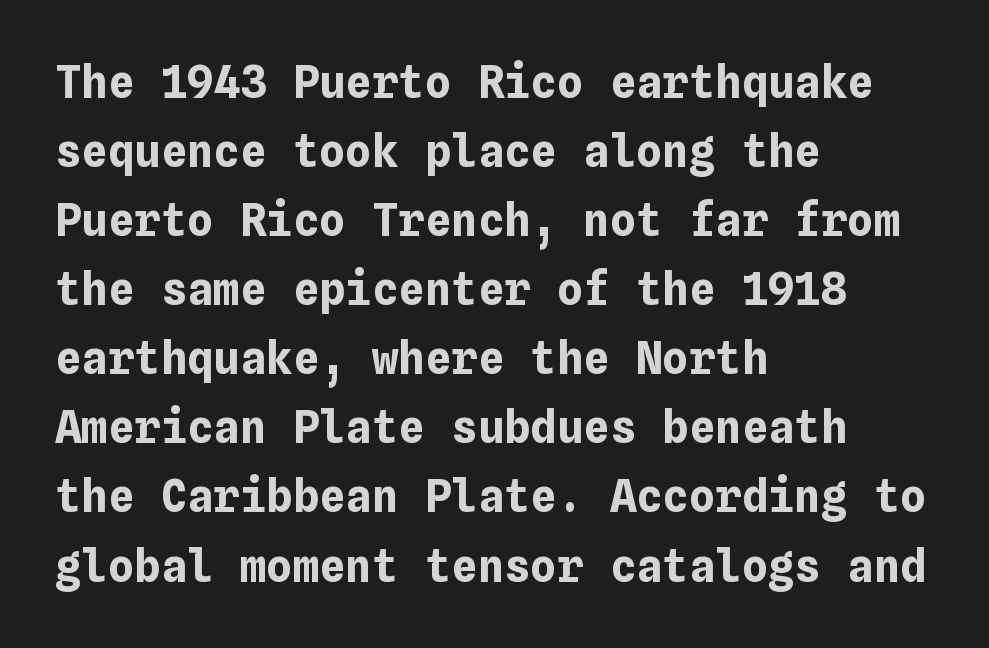
{"italic": "no", "bold": "yes", "weight": "bold", "width": "normal", "stroke_contrast": "low", "x_height": "medium", "underline": "no", "align": "left", "line_spacing": "normal", "line_spacing_ratio": 1.57, "letter_spacing": "normal", "letter_spacing_em": 0.0, "glyph_px": 44}
